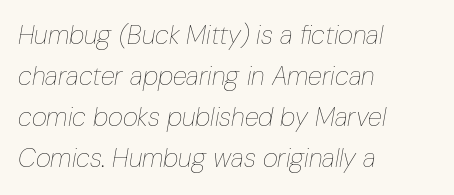
{"italic": "yes", "lean": "right", "slant_degrees": 10, "bold": "no", "underline": "no", "align": "left", "line_spacing": "normal", "line_spacing_ratio": 1.58, "letter_spacing": "normal", "letter_spacing_em": 0.0, "glyph_px": 26}
